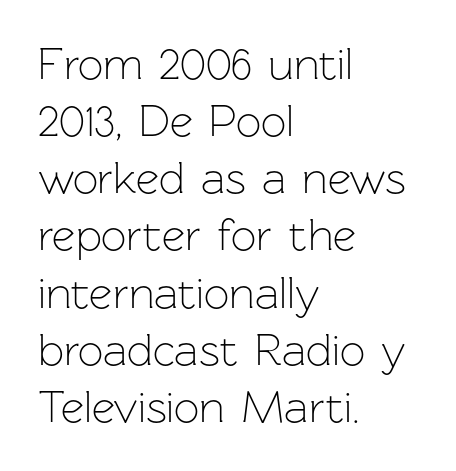
Spacing verdict: proportional, widths tailored to each character. Quick note: not italic, upright. No heavy texture on the line: the type isn't bold. Typeset ragged right — the left edge is the straight one. The tracking reads as untouched default to a designer's eye.
